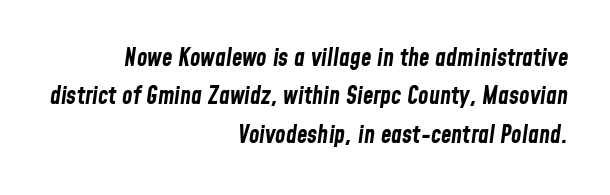
The image shows 24 px bold type, italic (leaning right); set right-aligned, normal line spacing (1.6x), normal letter spacing, not underlined.
